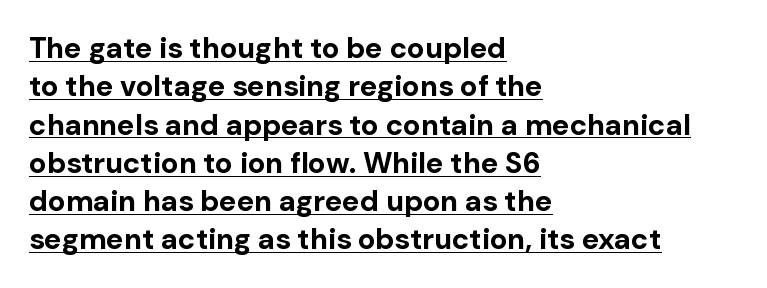
The image shows 29 px bold sans-serif type, upright; set left-aligned, normal line spacing (1.32x), normal letter spacing, underlined; low stroke contrast and a medium x-height.
